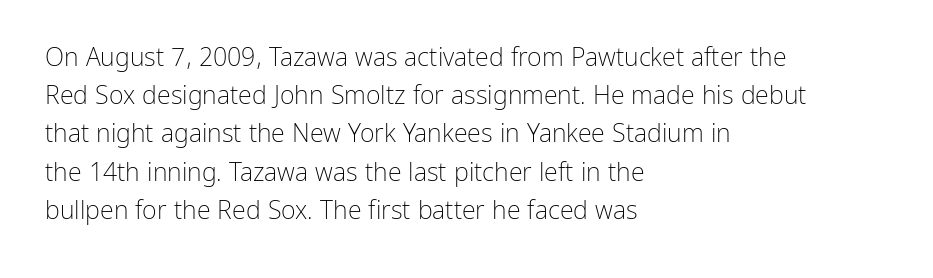
The image shows 25 px text type, upright; set left-aligned, normal line spacing (1.53x), normal letter spacing, not underlined.
